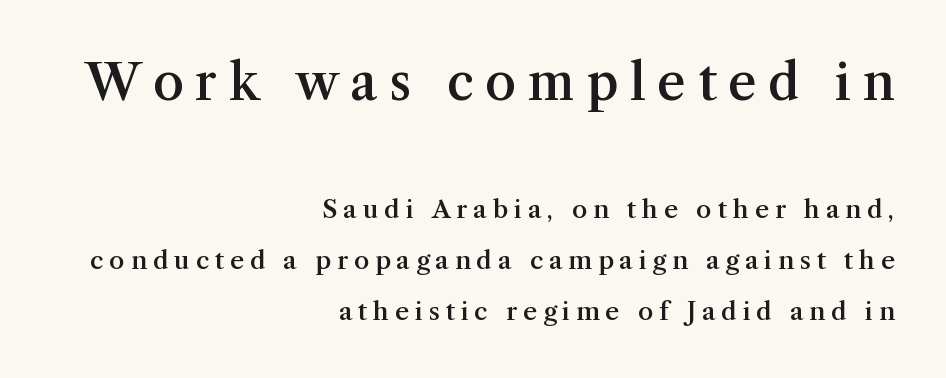
Q: Is the text bold? A: Semi-bold.
Q: Is the text italic (slanted)? A: No, it is upright.
Q: Is the typeface a serif or a sans-serif typeface? A: Serif.
Q: Is the text underlined? A: No.
Q: How is the paragraph aligned? A: Right-aligned.
Q: Is the spacing between letters normal or unusually wide? A: Unusually wide.
Q: Is the spacing between lines tight, normal or loose? A: Loose.
Q: Which block of text is set in a larger size, the first (top) or the second (bottom)? A: The first (top) one.
Q: Width (condensed, normal, or wide)? A: Normal.
Q: Stroke contrast? A: Medium.
Q: x-height? A: Medium.
Q: Monospaced? A: No.
